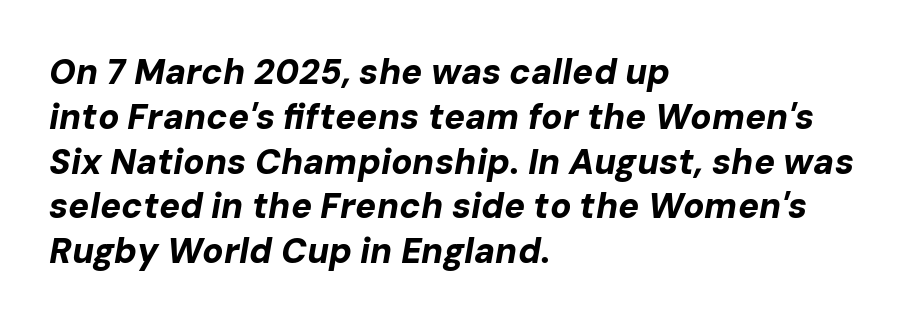
Here the designer chose a conventional face with non-uniform glyph widths. Compared with typical body copy, the letter spacing here is the same. These lines are set flush left with a ragged right edge. Summary of weight: heavy, a full bold.
